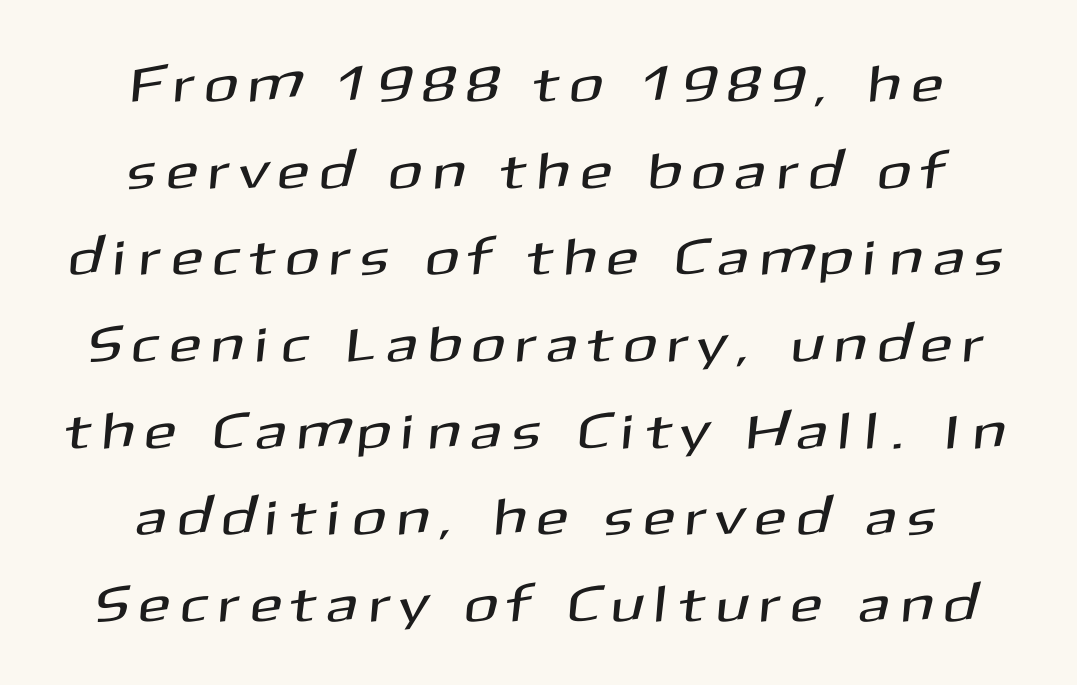
Decoration check: the copy has no underline. This sample uses expanded letter spacing, leaving extra air between glyphs. Think of a printed novel: that variable character pitch is what you see here. Line starts and ends both wander, symmetrically. A typesetter would label this face a sans. Leading matches the norm, producing a regular column.
